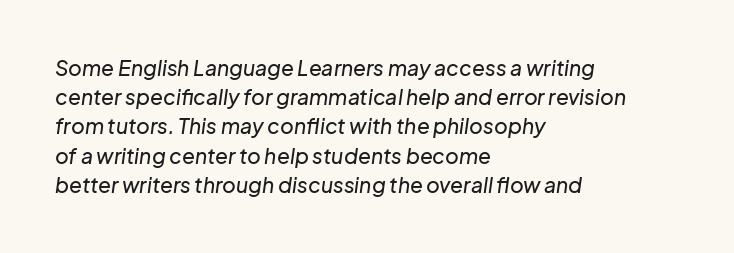
{"italic": "yes", "lean": "right", "slant_degrees": 8, "underline": "no", "align": "left", "line_spacing": "normal", "line_spacing_ratio": 1.39, "letter_spacing": "normal", "letter_spacing_em": 0.0, "glyph_px": 21}
